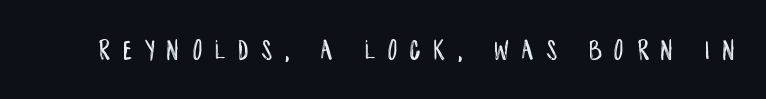
{"serif": "no", "italic": "no", "width": "condensed", "stroke_contrast": "low", "x_height": "large", "monospaced": "no", "underline": "no", "letter_spacing": "wide", "letter_spacing_em": 0.43, "glyph_px": 30}
